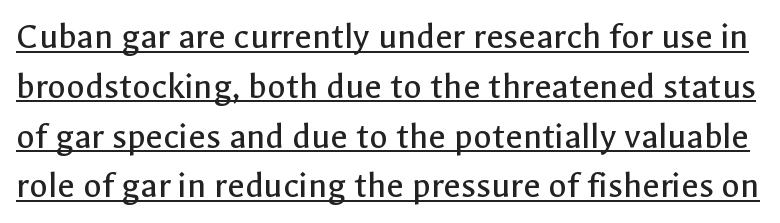
The vertical gap from one line to the next is medium. The rendering keeps characters at their native spacing. Unlike italic type, these characters show no tilt at all. Underlining? Definitely there. Stem width sits at or under what a default text font uses.
